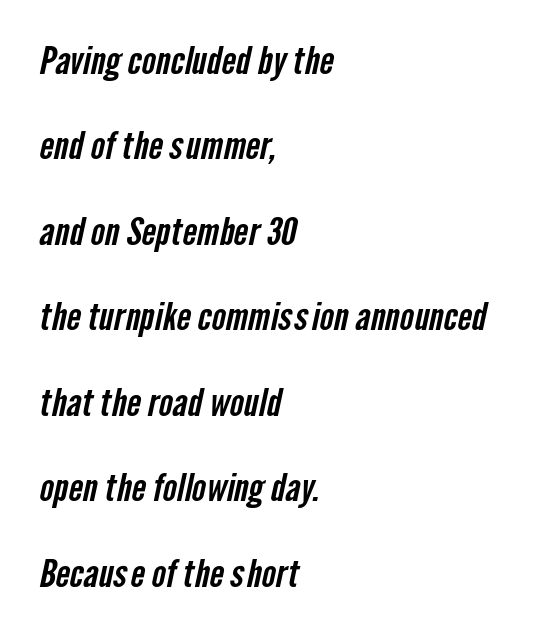
Q: Is the typeface a serif or a sans-serif typeface? A: Sans-serif.
Q: Is the text underlined? A: No.
Q: How is the paragraph aligned? A: Left-aligned.
Q: Is the spacing between letters normal or unusually wide? A: Normal.
Q: Is the spacing between lines tight, normal or loose? A: Loose.
Q: Width (condensed, normal, or wide)? A: Condensed.
Q: Stroke contrast? A: Low.
Q: x-height? A: Medium.
Q: Monospaced? A: No.
